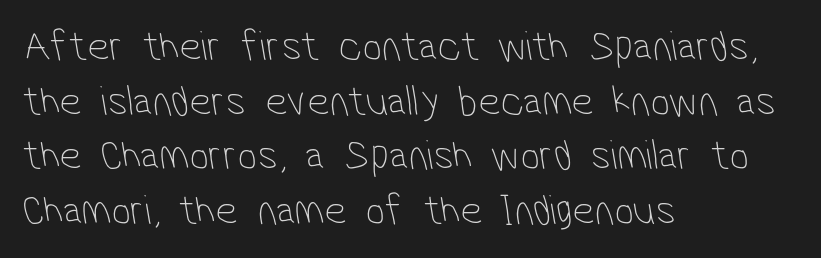
{"serif": "no", "bold": "no", "weight": "thin", "width": "condensed", "stroke_contrast": "low", "x_height": "medium", "monospaced": "no", "underline": "no", "align": "left", "line_spacing": "normal", "line_spacing_ratio": 1.27, "letter_spacing": "normal", "letter_spacing_em": 0.0, "glyph_px": 43}
